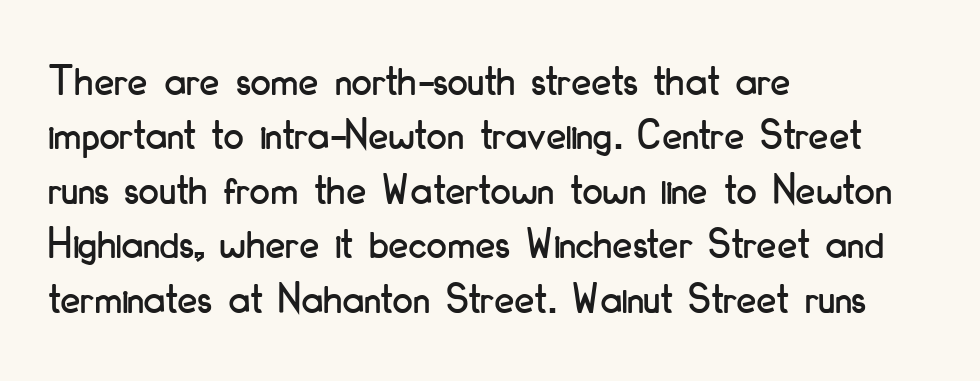
Q: Is the text italic (slanted)? A: No, it is upright.
Q: Is the typeface a serif or a sans-serif typeface? A: Sans-serif.
Q: Is the text underlined? A: No.
Q: How is the paragraph aligned? A: Left-aligned.
Q: Is the spacing between letters normal or unusually wide? A: Normal.
Q: Width (condensed, normal, or wide)? A: Condensed.
Q: Stroke contrast? A: Low.
Q: x-height? A: Small.
Q: Monospaced? A: No.
